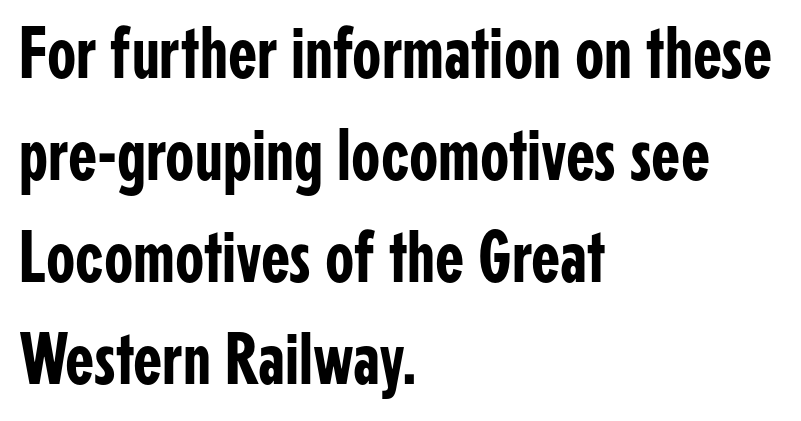
Q: Is the text italic (slanted)? A: No, it is upright.
Q: Is the typeface a serif or a sans-serif typeface? A: Sans-serif.
Q: Is the text underlined? A: No.
Q: How is the paragraph aligned? A: Left-aligned.
Q: Is the spacing between letters normal or unusually wide? A: Normal.
Q: Is the spacing between lines tight, normal or loose? A: Normal.
Q: Width (condensed, normal, or wide)? A: Condensed.
Q: Stroke contrast? A: Low.
Q: x-height? A: Medium.
Q: Monospaced? A: No.
